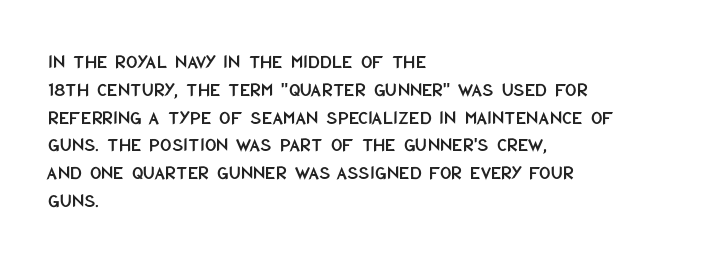
The image shows 20 px text type, upright; set left-aligned, normal line spacing (1.39x), normal letter spacing, not underlined.
